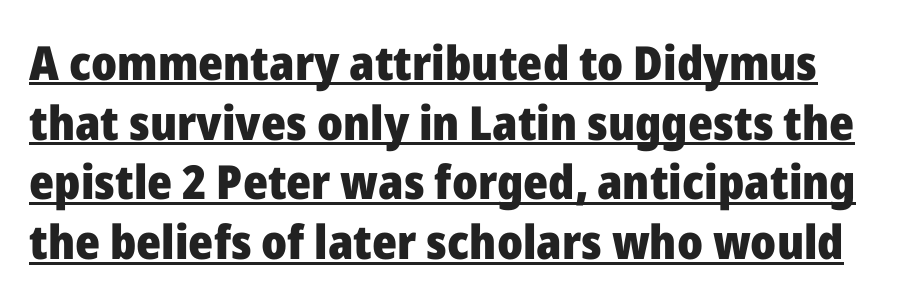
{"serif": "no", "italic": "no", "bold": "yes", "weight": "heavy", "width": "normal", "stroke_contrast": "low", "x_height": "medium", "monospaced": "no", "underline": "yes", "line_spacing": "normal", "line_spacing_ratio": 1.27, "letter_spacing": "normal", "letter_spacing_em": 0.0, "glyph_px": 47}
